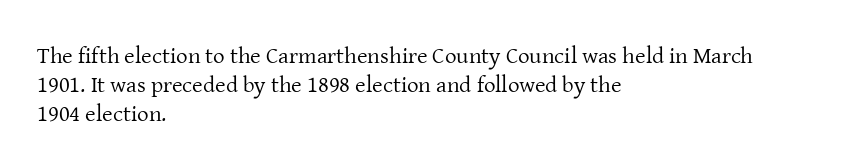
{"italic": "no", "bold": "no", "underline": "no", "align": "left", "line_spacing": "normal", "line_spacing_ratio": 1.26, "letter_spacing": "normal", "letter_spacing_em": 0.0, "glyph_px": 23}
